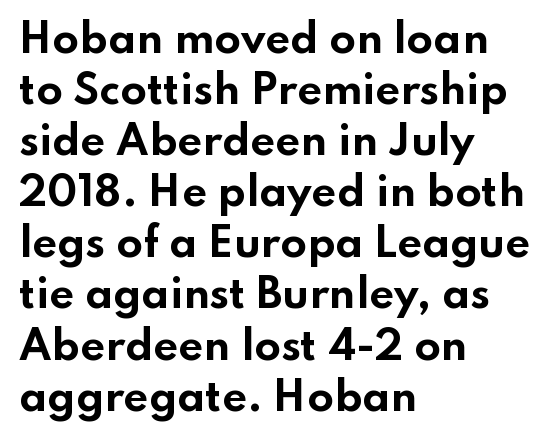
The image shows 39 px bold, wide sans-serif type, upright; set left-aligned, normal line spacing (1.31x), normal letter spacing, not underlined; low stroke contrast and a small x-height.
